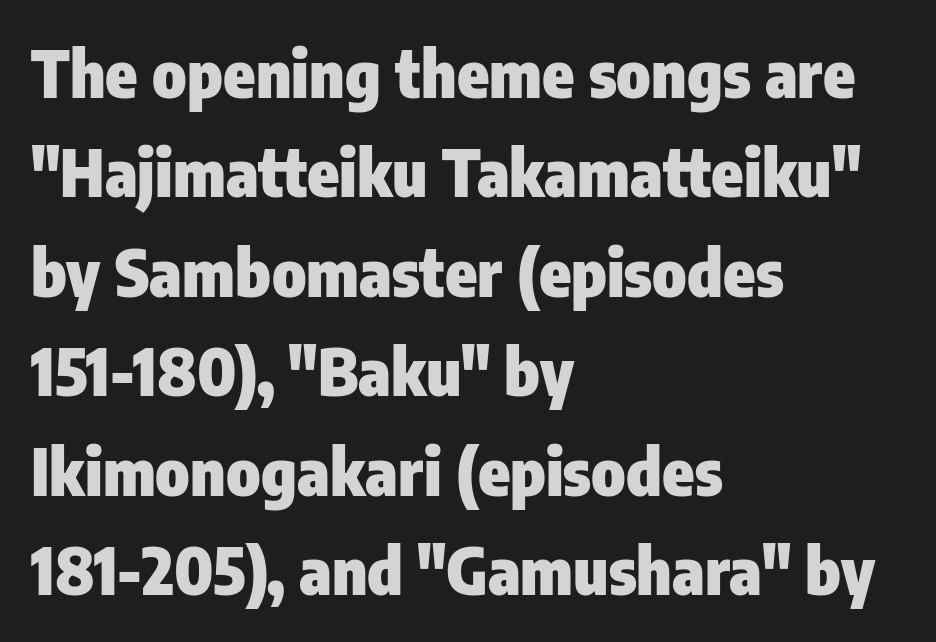
Q: Is the text bold? A: Yes.
Q: Is the text italic (slanted)? A: No, it is upright.
Q: Is the typeface a serif or a sans-serif typeface? A: Sans-serif.
Q: Is the text underlined? A: No.
Q: How is the paragraph aligned? A: Left-aligned.
Q: Is the spacing between letters normal or unusually wide? A: Normal.
Q: Is the spacing between lines tight, normal or loose? A: Normal.
Q: Width (condensed, normal, or wide)? A: Condensed.
Q: Stroke contrast? A: Low.
Q: x-height? A: Medium.
Q: Monospaced? A: No.
